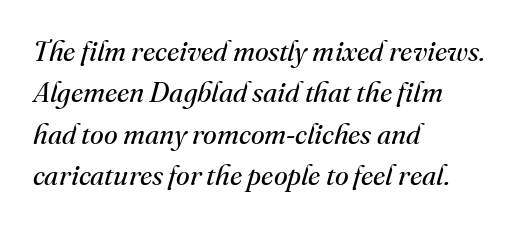
{"serif": "yes", "italic": "yes", "lean": "right", "slant_degrees": 16, "bold": "no", "weight": "regular", "width": "normal", "stroke_contrast": "medium", "x_height": "small", "monospaced": "no", "underline": "no", "align": "left", "line_spacing": "normal", "line_spacing_ratio": 1.48, "letter_spacing": "normal", "letter_spacing_em": 0.0, "glyph_px": 28}
